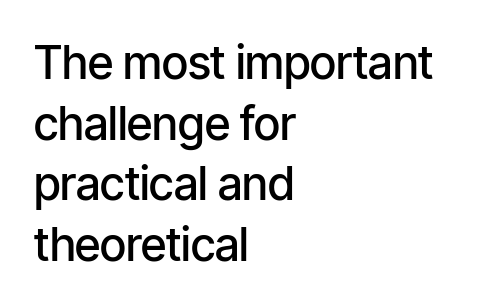
Q: Is the text bold? A: Semi-bold.
Q: Is the text italic (slanted)? A: No, it is upright.
Q: Is the typeface a serif or a sans-serif typeface? A: Sans-serif.
Q: Is the text underlined? A: No.
Q: How is the paragraph aligned? A: Left-aligned.
Q: Is the spacing between letters normal or unusually wide? A: Normal.
Q: Is the spacing between lines tight, normal or loose? A: Normal.
Q: Width (condensed, normal, or wide)? A: Condensed.
Q: Stroke contrast? A: Low.
Q: x-height? A: Medium.
Q: Monospaced? A: No.
